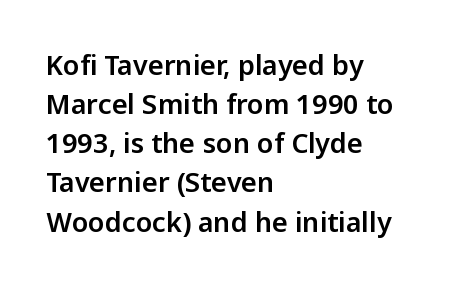
{"italic": "no", "underline": "no", "align": "left", "line_spacing": "normal", "line_spacing_ratio": 1.45, "letter_spacing": "normal", "letter_spacing_em": 0.0, "glyph_px": 27}
